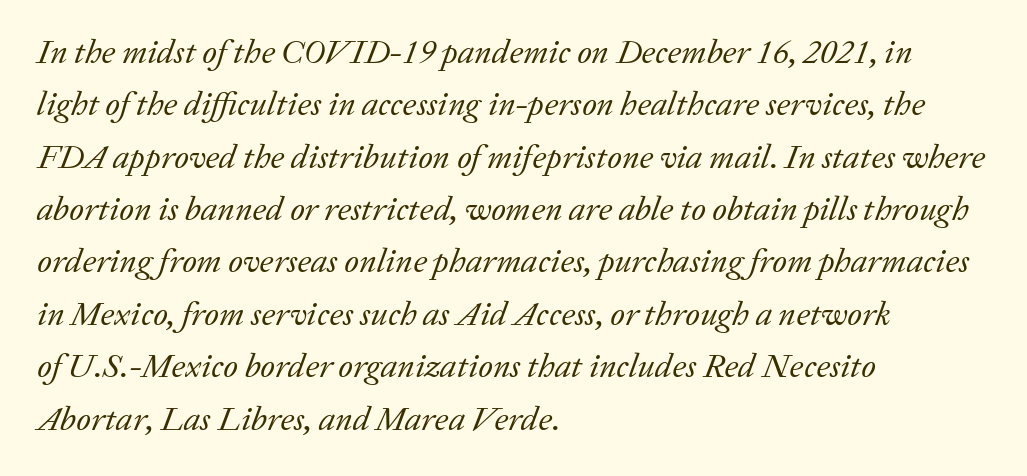
Q: Is the text bold? A: No.
Q: Is the text italic (slanted)? A: Yes, it leans right by about 20 degrees.
Q: Is the typeface a serif or a sans-serif typeface? A: Serif.
Q: Is the text underlined? A: No.
Q: How is the paragraph aligned? A: Left-aligned.
Q: Is the spacing between letters normal or unusually wide? A: Normal.
Q: Is the spacing between lines tight, normal or loose? A: Normal.
Q: Width (condensed, normal, or wide)? A: Normal.
Q: Stroke contrast? A: Low.
Q: x-height? A: Medium.
Q: Monospaced? A: No.
